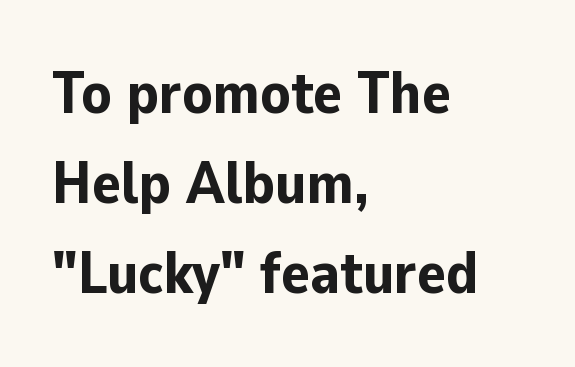
{"serif": "no", "italic": "no", "bold": "yes", "weight": "bold", "width": "normal", "stroke_contrast": "low", "x_height": "medium", "monospaced": "no", "underline": "no", "align": "left", "line_spacing": "normal", "line_spacing_ratio": 1.5, "letter_spacing": "normal", "letter_spacing_em": 0.0, "glyph_px": 60}
